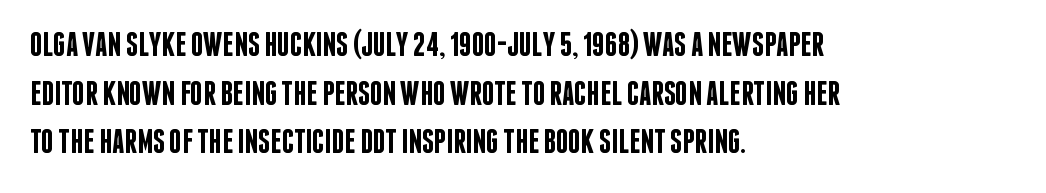
Q: Is the text bold? A: Semi-bold.
Q: Is the text italic (slanted)? A: No, it is upright.
Q: Is the typeface a serif or a sans-serif typeface? A: Sans-serif.
Q: Is the text underlined? A: No.
Q: How is the paragraph aligned? A: Left-aligned.
Q: Is the spacing between letters normal or unusually wide? A: Normal.
Q: Is the spacing between lines tight, normal or loose? A: Normal.
Q: Width (condensed, normal, or wide)? A: Condensed.
Q: Stroke contrast? A: Low.
Q: x-height? A: Large.
Q: Monospaced? A: No.
